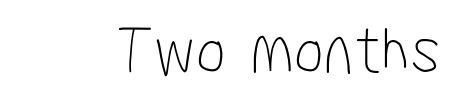
Q: Is the text bold? A: No.
Q: Is the typeface a serif or a sans-serif typeface? A: Sans-serif.
Q: Is the text underlined? A: No.
Q: Is the spacing between letters normal or unusually wide? A: Normal.
Q: Width (condensed, normal, or wide)? A: Condensed.
Q: Stroke contrast? A: Low.
Q: x-height? A: Medium.
Q: Monospaced? A: No.
